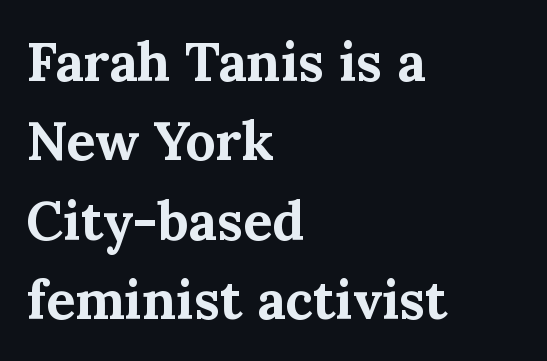
The image shows 54 px bold serif type, upright; set left-aligned, normal line spacing (1.47x), normal letter spacing, not underlined; medium stroke contrast and a medium x-height.
